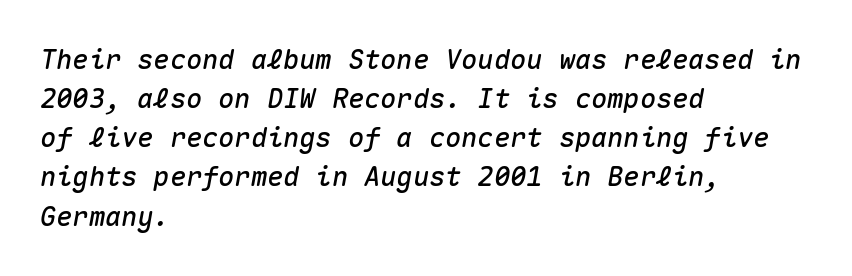
Is there much room between lines? A standard amount, neither cramped nor airy. Short note: letters normally spaced. The rendering anchors every line to the left-hand side. Anything drawn beneath the words? Only blank space. Italic: yes, the glyphs are oblique.
